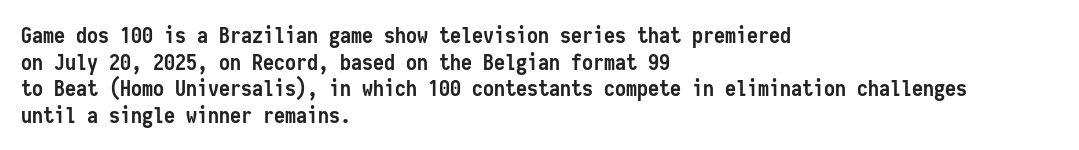
Which margin do the lines hug? The left one — the right edge is uneven. Weight check: bold — yes, fully. Tracking here is standard; glyphs follow each other at the usual distance. Unlike italic type, these characters show no tilt at all. Just letters on the line, the space beneath them empty.
